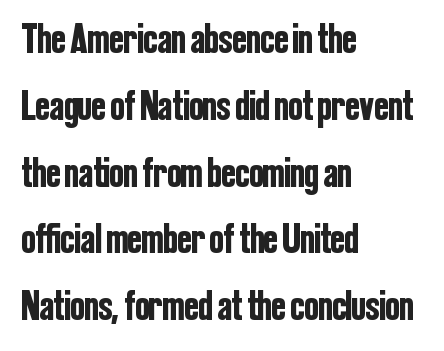
Q: Is the text italic (slanted)? A: No, it is upright.
Q: Is the typeface a serif or a sans-serif typeface? A: Sans-serif.
Q: Is the text underlined? A: No.
Q: How is the paragraph aligned? A: Left-aligned.
Q: Is the spacing between letters normal or unusually wide? A: Normal.
Q: Is the spacing between lines tight, normal or loose? A: Normal.
Q: Width (condensed, normal, or wide)? A: Condensed.
Q: Stroke contrast? A: Low.
Q: x-height? A: Medium.
Q: Monospaced? A: No.
